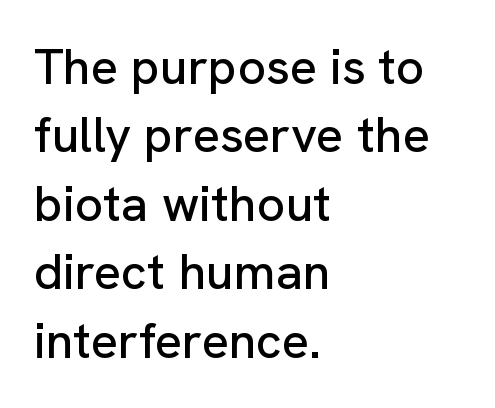
What kind of face is this? One without serifs — a sans. Each letter keeps its own natural width here, so spacing adapts to shape. Tall strokes in this sample are plumb rather than angled. The rendering anchors every line to the left-hand side. Here the glyphs are tracked normally, forming tight word shapes. The baseline area is clear.
